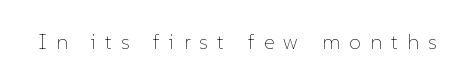
The image shows 21 px text type, upright; set unusually wide letter spacing (+0.44 em), not underlined.
